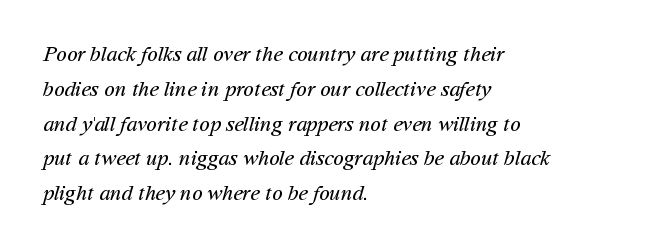
The strokes carry an ordinary text weight at most. Between one letter and the next there's only the usual sliver of space. Bare-footed words on every line. Every row of glyphs begins at an identical x-position on the left. Notice how descenders clear the ascenders below comfortably — that's standard leading.
